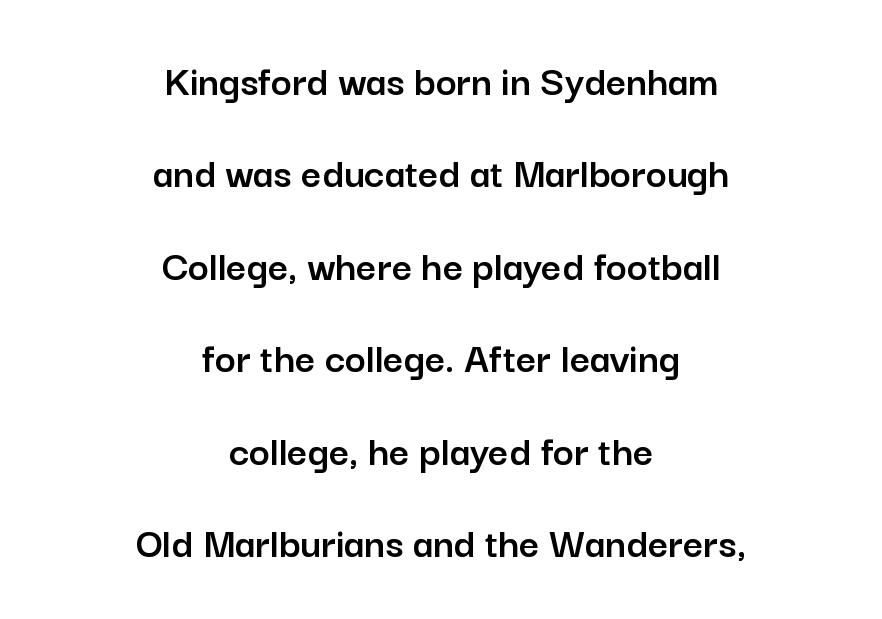
Q: Is the text italic (slanted)? A: No, it is upright.
Q: Is the typeface a serif or a sans-serif typeface? A: Sans-serif.
Q: Is the text underlined? A: No.
Q: How is the paragraph aligned? A: Centered.
Q: Is the spacing between letters normal or unusually wide? A: Normal.
Q: Is the spacing between lines tight, normal or loose? A: Loose.
Q: Width (condensed, normal, or wide)? A: Normal.
Q: Stroke contrast? A: Low.
Q: x-height? A: Medium.
Q: Monospaced? A: No.
